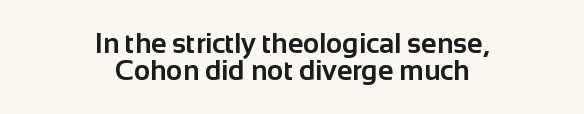
These lines keep a tight, regular rhythm from letter to letter. The passage shown stacks its lines with hardly any gap. Classification — sans serif. Nobody drew a line under any word here. No italicization has been applied; the sample stays upright. Think of a printed novel: that variable character pitch is what you see here.
